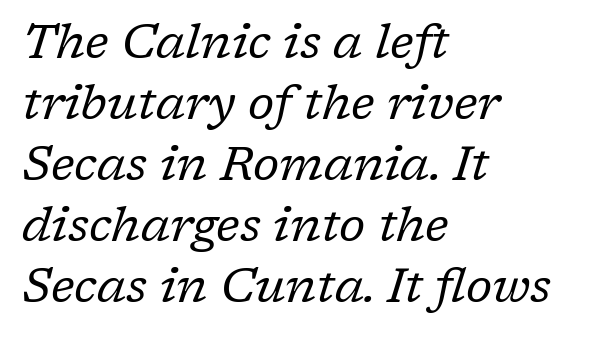
Visually the block forms a straight wall on the left and a jagged coastline on the right. Does the leading feel generous? No, just average. In terms of letterform style, serifs are clearly present. Summary of weight: not heavy and not bold. There is no visible air inserted between adjacent glyphs. The glyphs are unaccompanied by any horizontal stroke below them.
